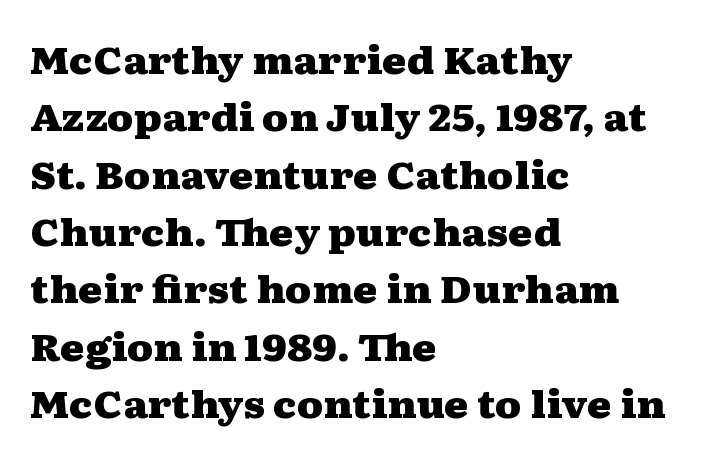
The image shows 37 px heavy, wide serif type, upright; set left-aligned, normal line spacing (1.55x), normal letter spacing, not underlined; medium stroke contrast and a medium x-height.
